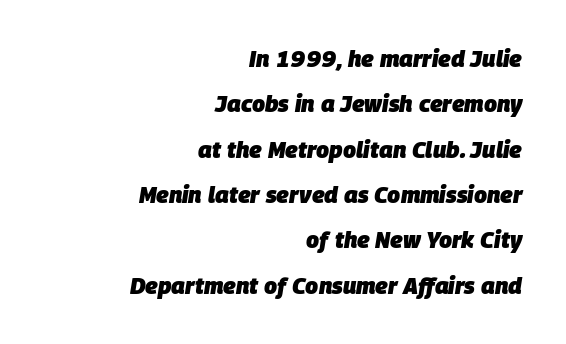
The image shows 23 px bold type, italic (leaning right); set right-aligned, loose line spacing (1.97x), normal letter spacing, not underlined.
